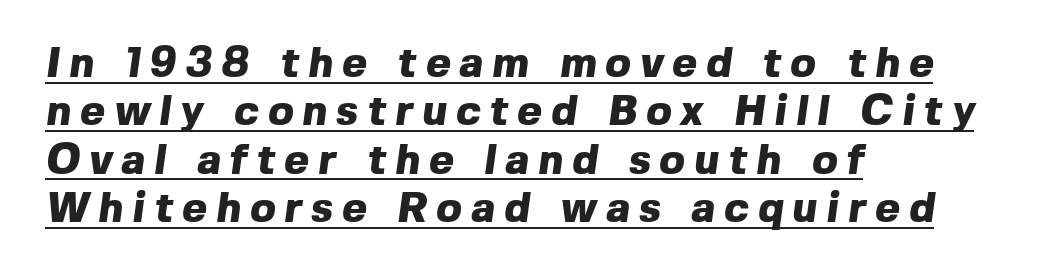
The image shows 42 px heavy sans-serif type; set left-aligned, tight line spacing (1.15x), unusually wide letter spacing (+0.22 em), underlined; a medium x-height.
